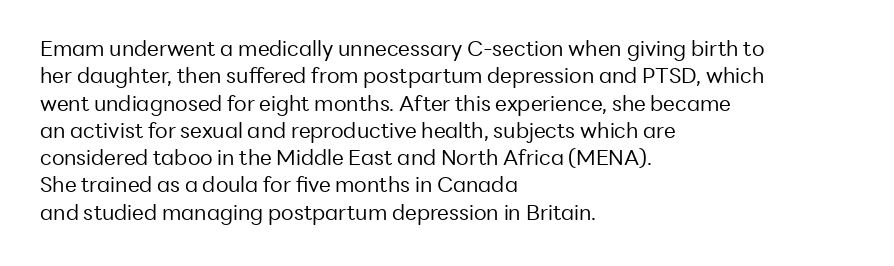
Q: Is the text bold? A: No.
Q: Is the text italic (slanted)? A: No, it is upright.
Q: Is the text underlined? A: No.
Q: How is the paragraph aligned? A: Left-aligned.
Q: Is the spacing between letters normal or unusually wide? A: Normal.
Q: Is the spacing between lines tight, normal or loose? A: Normal.
